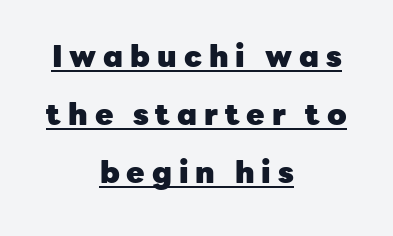
The image shows 30 px heavy sans-serif type, upright; set centered, loose line spacing (1.94x), unusually wide letter spacing (+0.23 em), underlined; low stroke contrast and a medium x-height.
